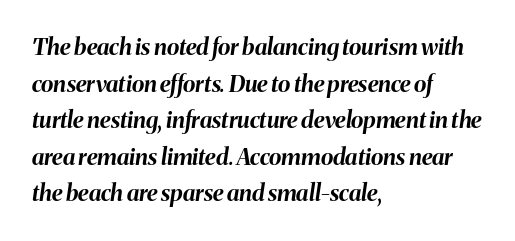
{"italic": "yes", "lean": "right", "slant_degrees": 8, "bold": "yes", "underline": "no", "align": "left", "line_spacing": "normal", "line_spacing_ratio": 1.59, "letter_spacing": "normal", "letter_spacing_em": 0.0, "glyph_px": 23}
